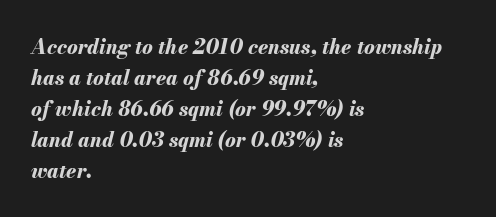
{"italic": "yes", "lean": "right", "slant_degrees": 13, "bold": "yes", "underline": "no", "align": "left", "line_spacing": "normal", "line_spacing_ratio": 1.55, "letter_spacing": "normal", "letter_spacing_em": 0.0, "glyph_px": 20}
